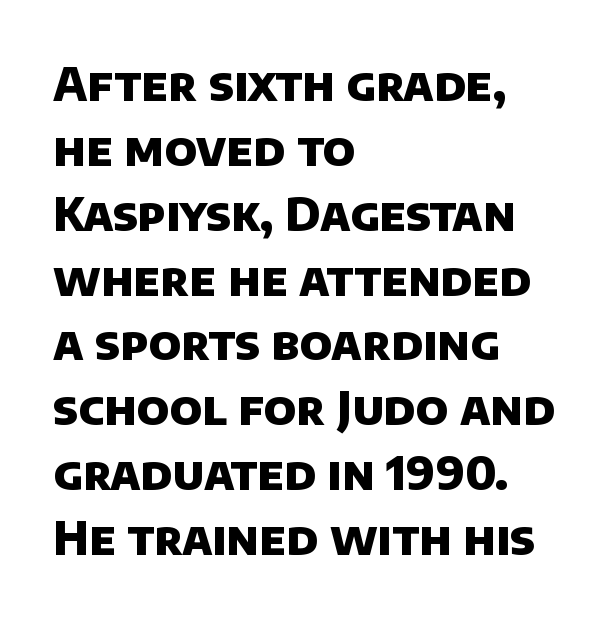
Does the type have serifs? No, each stem ends abruptly. In terms of letterspacing, this is plain default setting. Think of a printed novel: that variable character pitch is what you see here. Alignment: flush left. Is there much room between lines? A standard amount, neither cramped nor airy. The face used here has the dense, thick strokes of a bold.
